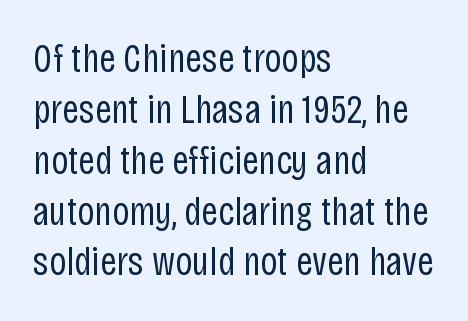
The image shows 41 px regular-weight, condensed sans-serif type, upright; set left-aligned, line spacing 1.24x, normal letter spacing, not underlined; low stroke contrast and a large x-height.
